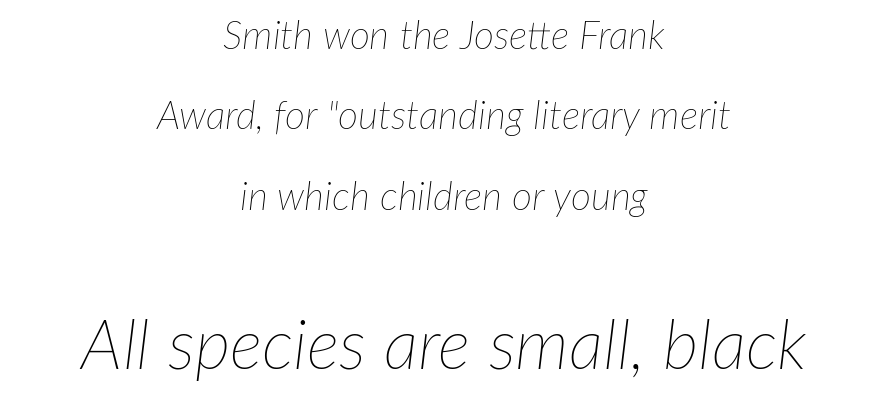
{"italic": "yes", "lean": "right", "slant_degrees": 7, "bold": "no", "weight": "thin", "width": "normal", "stroke_contrast": "low", "x_height": "medium", "monospaced": "no", "underline": "no", "align": "center", "line_spacing": "loose", "line_spacing_ratio": 2.06, "letter_spacing": "normal", "letter_spacing_em": 0.0, "larger_block": "second", "size_ratio": 1.77, "glyph_px": 69}
